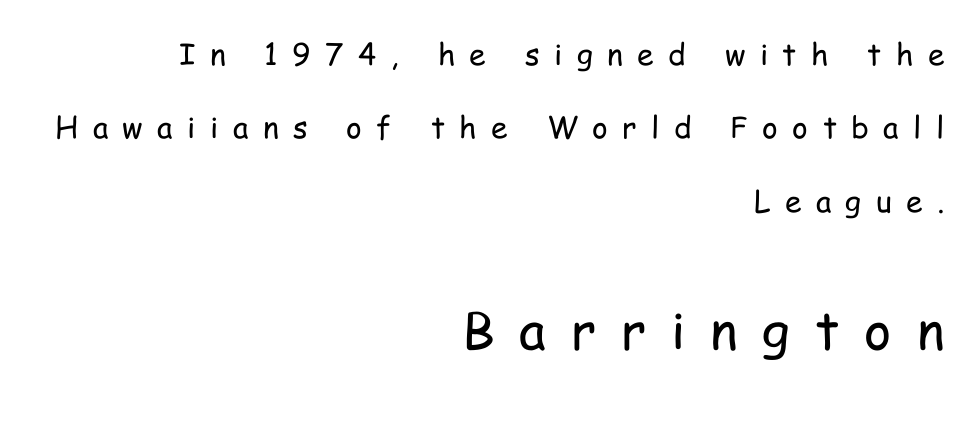
Which of the two is more prominent by size? The second, at the bottom. Check the space under the baseline: it is left empty. Every character sits straight up, as roman type does. Tracking value appears strongly positive — letters spread wide. Notice how the passage keeps a crisp vertical edge on the right only.
